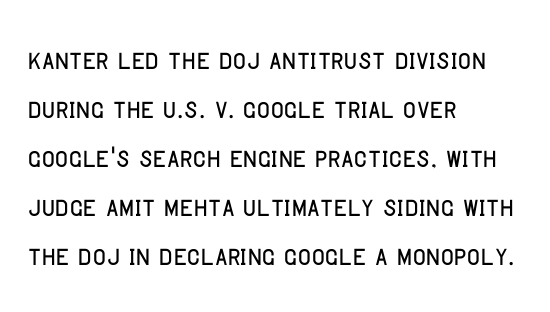
Are there feet on the stems? There aren't — it's a sans. This block has exactly the height ordinary leading produces. Italic: no, the glyphs are upright roman. The letters sit at their default tracking, neither squeezed nor spread. Line starts are locked; line ends wander.
